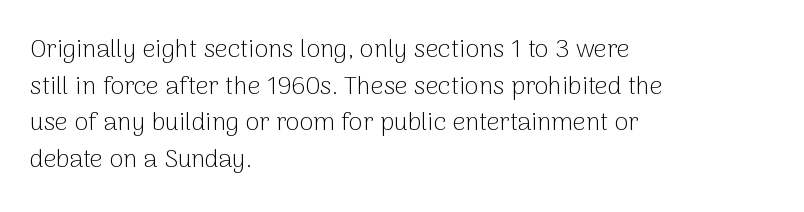
{"italic": "no", "bold": "no", "underline": "no", "align": "left", "line_spacing": "normal", "line_spacing_ratio": 1.47, "letter_spacing": "normal", "letter_spacing_em": 0.0, "glyph_px": 25}
